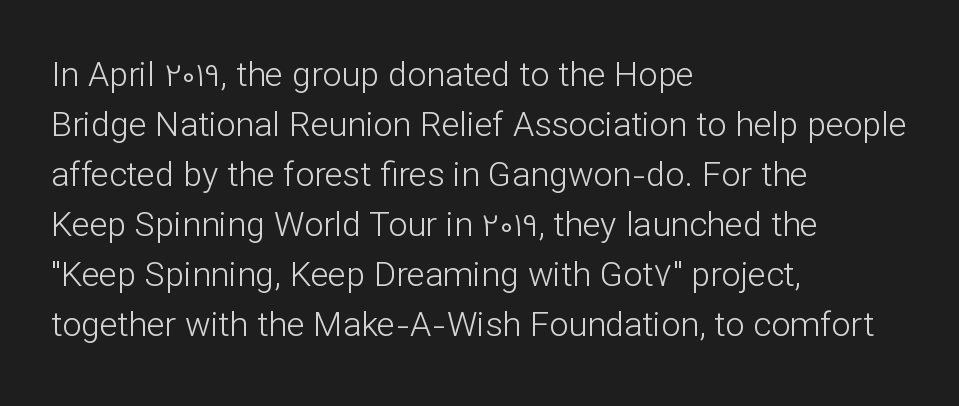
The image shows 34 px light sans-serif type, upright; set left-aligned, normal line spacing (1.47x), normal letter spacing, not underlined; low stroke contrast and a medium x-height.
